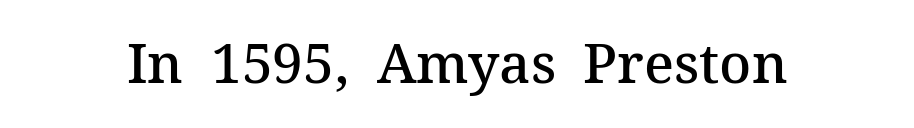
{"serif": "yes", "italic": "no", "bold": "semi", "weight": "semibold", "width": "normal", "stroke_contrast": "medium", "x_height": "medium", "monospaced": "no", "underline": "no", "letter_spacing": "normal", "letter_spacing_em": 0.0, "glyph_px": 55}
